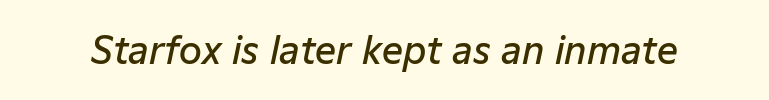
Q: Is the text bold? A: Semi-bold.
Q: Is the text italic (slanted)? A: Yes, it leans right by about 12 degrees.
Q: Is the text underlined? A: No.
Q: Is the spacing between letters normal or unusually wide? A: Normal.
Q: Width (condensed, normal, or wide)? A: Normal.
Q: Stroke contrast? A: Low.
Q: x-height? A: Medium.
Q: Monospaced? A: No.
